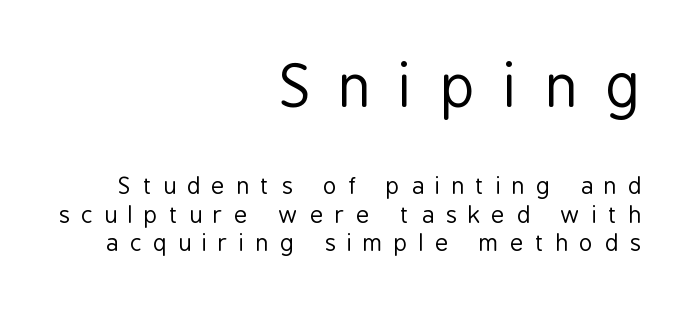
The tracking reads as deliberately expanded to a designer's eye. Where is the straight margin? On the right. The font is comparable to plain body text, perhaps lighter. A roman cut, with each character standing at attention.
